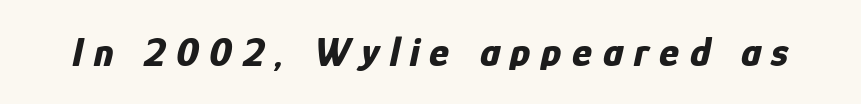
Q: Is the text bold? A: Yes.
Q: Is the text italic (slanted)? A: Yes, it leans right by about 12 degrees.
Q: Is the text underlined? A: No.
Q: Is the spacing between letters normal or unusually wide? A: Unusually wide.
Q: Width (condensed, normal, or wide)? A: Condensed.
Q: Stroke contrast? A: Low.
Q: x-height? A: Medium.
Q: Monospaced? A: No.
